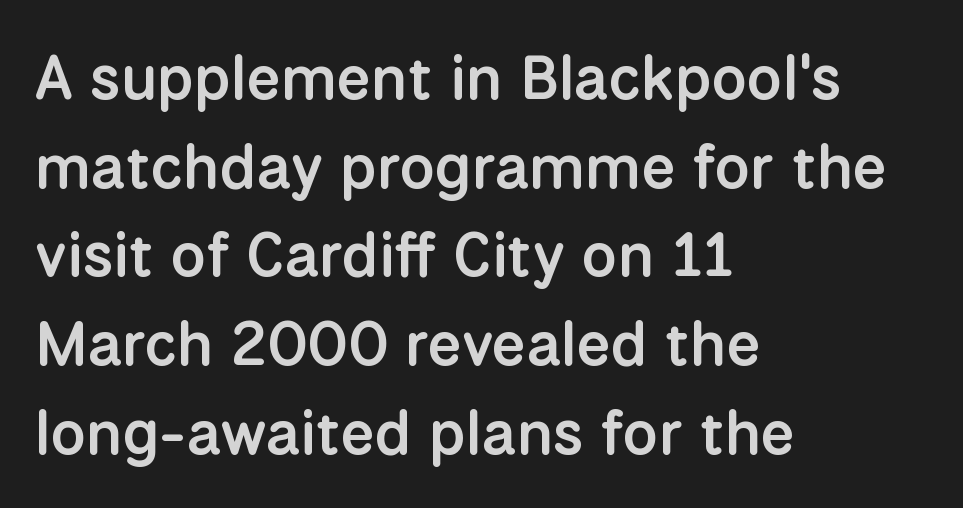
Q: Is the text bold? A: Semi-bold.
Q: Is the text italic (slanted)? A: No, it is upright.
Q: Is the typeface a serif or a sans-serif typeface? A: Sans-serif.
Q: Is the text underlined? A: No.
Q: How is the paragraph aligned? A: Left-aligned.
Q: Is the spacing between letters normal or unusually wide? A: Normal.
Q: Is the spacing between lines tight, normal or loose? A: Normal.
Q: Width (condensed, normal, or wide)? A: Normal.
Q: Stroke contrast? A: Low.
Q: x-height? A: Medium.
Q: Monospaced? A: No.
